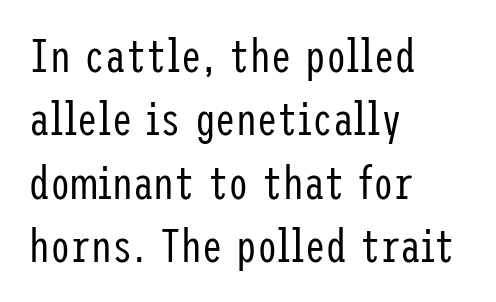
The image shows 46 px regular-weight, condensed sans-serif type, upright; set left-aligned, normal line spacing (1.38x), normal letter spacing, not underlined; low stroke contrast and a medium x-height.
